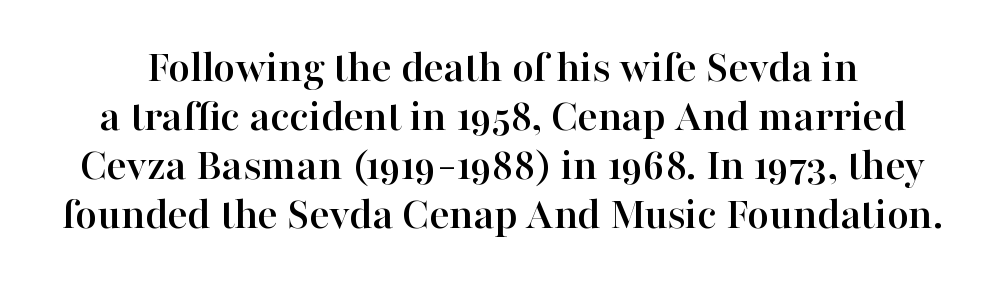
You could barely slide anything between these rows. Style check: upright. The letterforms sit shoulder to shoulder at normal distance. Check the space under the baseline: it is left empty. The characters display serif detailing at their extremities.
